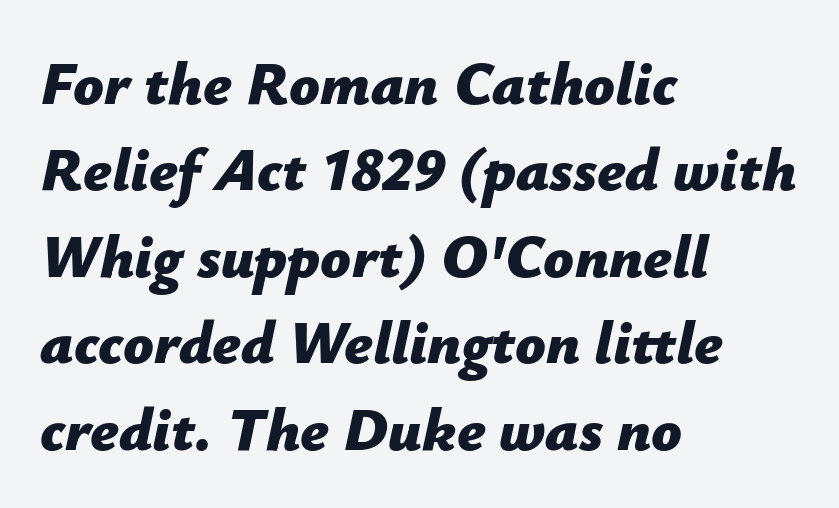
{"italic": "yes", "lean": "right", "slant_degrees": 12, "bold": "yes", "weight": "bold", "width": "normal", "stroke_contrast": "low", "x_height": "medium", "monospaced": "no", "underline": "no", "align": "left", "line_spacing": "normal", "line_spacing_ratio": 1.44, "letter_spacing": "normal", "letter_spacing_em": 0.0, "glyph_px": 60}
